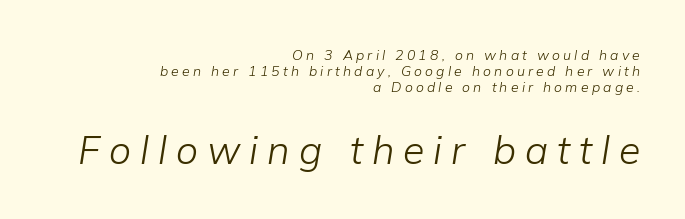
{"italic": "yes", "lean": "right", "slant_degrees": 9, "bold": "no", "weight": "light", "width": "normal", "stroke_contrast": "low", "x_height": "medium", "monospaced": "no", "underline": "no", "align": "right", "line_spacing": "tight", "line_spacing_ratio": 1.13, "letter_spacing": "wide", "letter_spacing_em": 0.23, "larger_block": "second", "size_ratio": 2.79, "glyph_px": 39}
